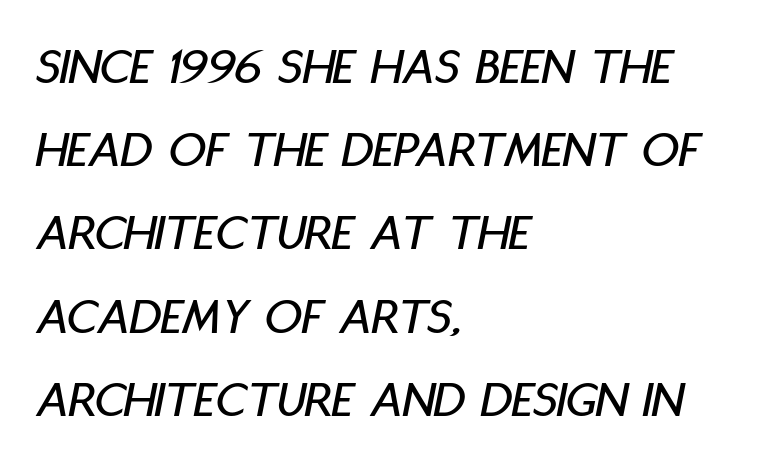
Q: Is the text italic (slanted)? A: Yes, it leans right by about 11 degrees.
Q: Is the text underlined? A: No.
Q: How is the paragraph aligned? A: Left-aligned.
Q: Is the spacing between letters normal or unusually wide? A: Normal.
Q: Is the spacing between lines tight, normal or loose? A: Normal.
Q: Width (condensed, normal, or wide)? A: Condensed.
Q: Stroke contrast? A: Low.
Q: x-height? A: Large.
Q: Monospaced? A: No.
